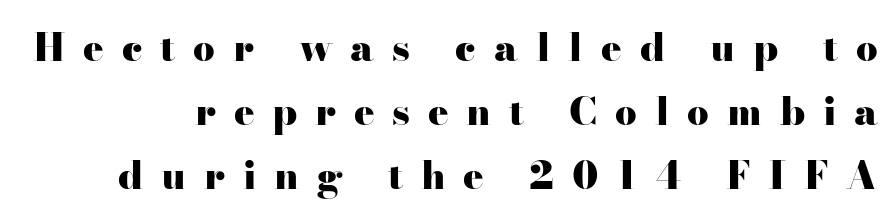
The image shows 38 px heavy, wide serif type, upright; set normal line spacing (1.69x), unusually wide letter spacing (+0.47 em), not underlined; high stroke contrast and a small x-height.
